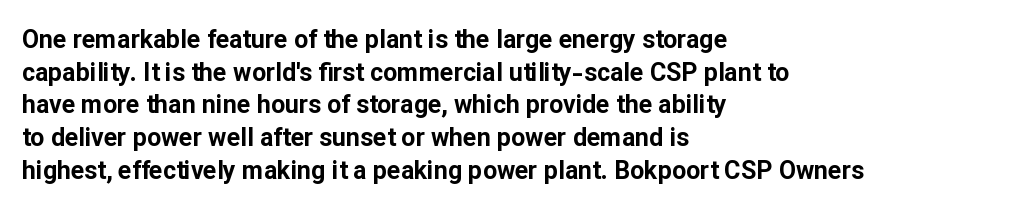
{"italic": "no", "bold": "yes", "underline": "no", "align": "left", "line_spacing": "normal", "line_spacing_ratio": 1.31, "letter_spacing": "normal", "letter_spacing_em": 0.0, "glyph_px": 25}
